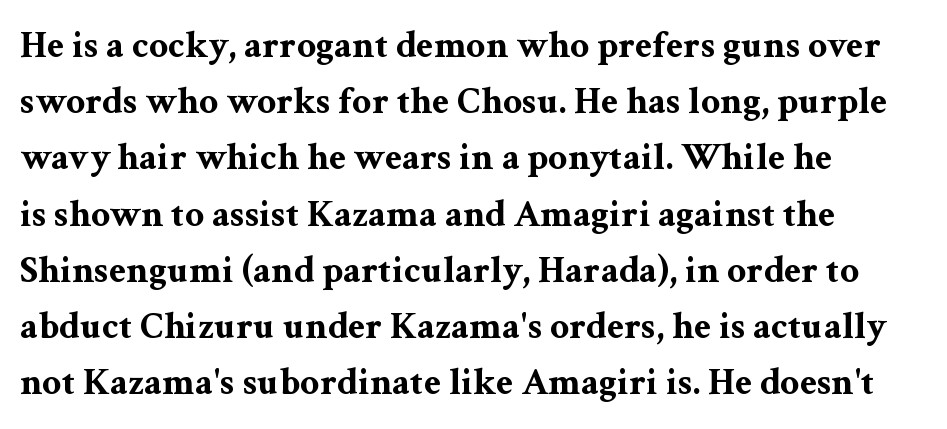
Q: Is the text bold? A: Yes.
Q: Is the text italic (slanted)? A: No, it is upright.
Q: Is the typeface a serif or a sans-serif typeface? A: Serif.
Q: Is the text underlined? A: No.
Q: How is the paragraph aligned? A: Left-aligned.
Q: Is the spacing between letters normal or unusually wide? A: Normal.
Q: Is the spacing between lines tight, normal or loose? A: Normal.
Q: Width (condensed, normal, or wide)? A: Wide.
Q: Stroke contrast? A: Medium.
Q: x-height? A: Medium.
Q: Monospaced? A: No.
